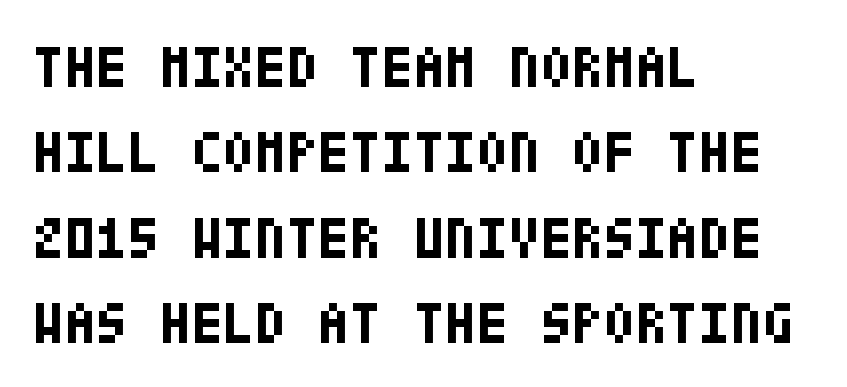
The image shows 58 px bold, condensed sans-serif type, upright; set left-aligned, normal line spacing (1.47x), normal letter spacing, not underlined; low stroke contrast and a large x-height.
